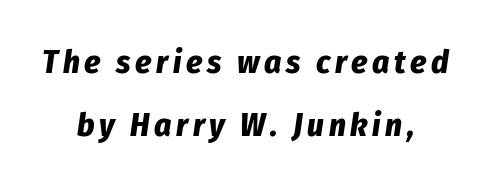
The image shows 33 px bold, condensed type, italic (leaning right); set centered, loose line spacing (1.92x), not underlined; low stroke contrast and a medium x-height.
